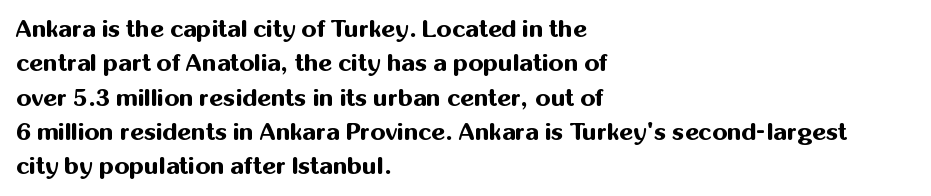
The passage shown is emphatically bold. The space directly below the letters is spotless. Italic? Not at all — the glyphs are vertical. The block of text has a typical density, with ordinary space between rows.
